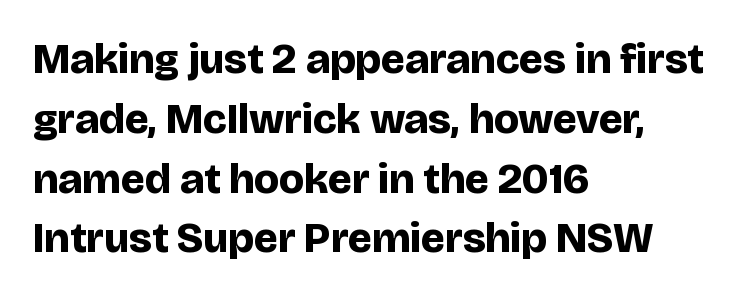
The image shows 43 px bold sans-serif type, upright; set left-aligned, normal line spacing (1.39x), normal letter spacing, not underlined; low stroke contrast and a large x-height.
